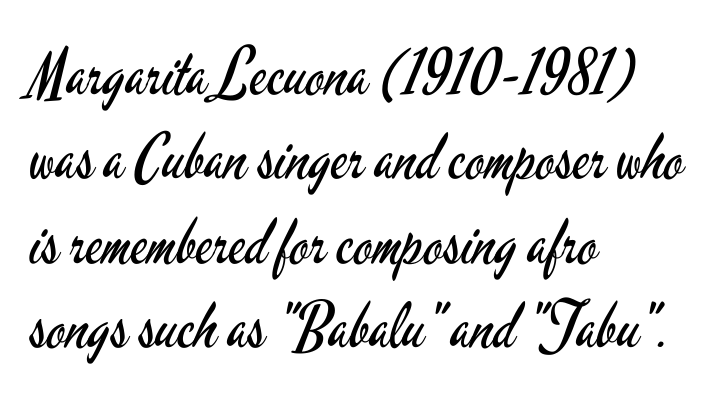
Summary of vertical rhythm: regular, with standard interline spacing. Character widths vary here, with narrow letters taking less room than wide ones. No word sits above an underline. The face looks like a standard text weight, possibly lighter.
